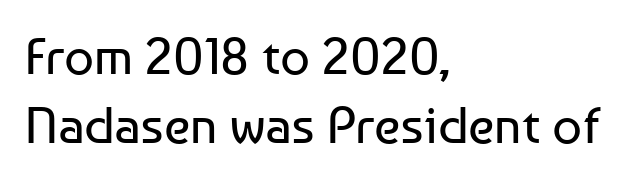
Q: Is the text bold? A: No.
Q: Is the text italic (slanted)? A: No, it is upright.
Q: Is the typeface a serif or a sans-serif typeface? A: Sans-serif.
Q: Is the text underlined? A: No.
Q: How is the paragraph aligned? A: Left-aligned.
Q: Is the spacing between letters normal or unusually wide? A: Normal.
Q: Is the spacing between lines tight, normal or loose? A: Normal.
Q: Width (condensed, normal, or wide)? A: Normal.
Q: Stroke contrast? A: Low.
Q: x-height? A: Medium.
Q: Monospaced? A: No.
